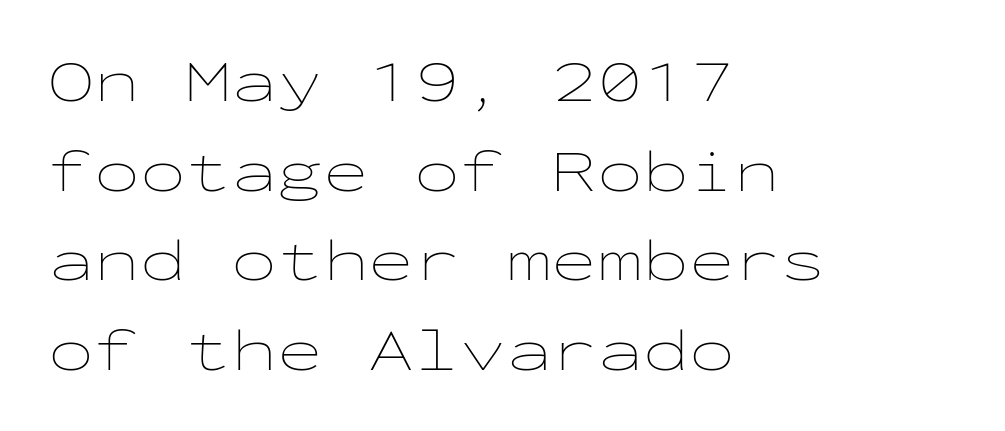
Q: Is the text bold? A: No.
Q: Is the text italic (slanted)? A: No, it is upright.
Q: Is the text underlined? A: No.
Q: How is the paragraph aligned? A: Left-aligned.
Q: Is the spacing between letters normal or unusually wide? A: Normal.
Q: Is the spacing between lines tight, normal or loose? A: Normal.
Q: Width (condensed, normal, or wide)? A: Wide.
Q: Stroke contrast? A: Low.
Q: x-height? A: Medium.
Q: Monospaced? A: Yes.
